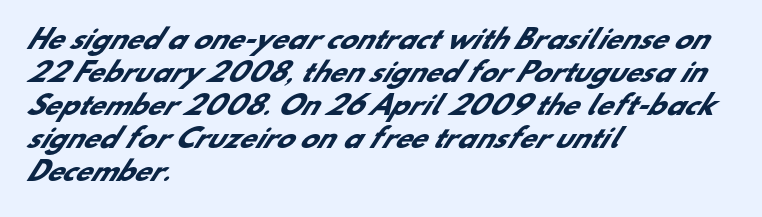
Q: Is the text bold? A: Yes.
Q: Is the text underlined? A: No.
Q: How is the paragraph aligned? A: Left-aligned.
Q: Is the spacing between letters normal or unusually wide? A: Normal.
Q: Is the spacing between lines tight, normal or loose? A: Normal.
